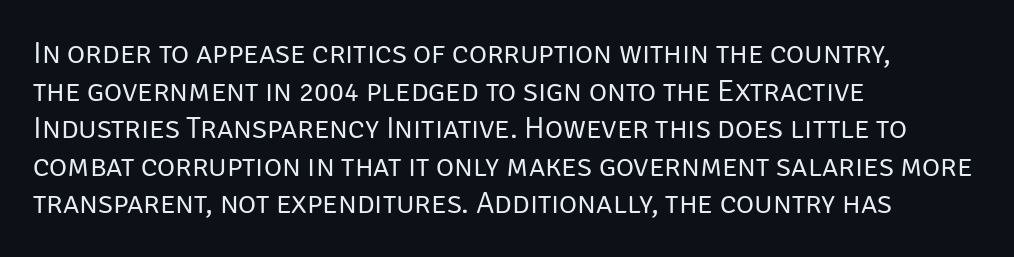
{"serif": "no", "italic": "no", "bold": "no", "weight": "regular", "width": "normal", "stroke_contrast": "low", "x_height": "large", "monospaced": "no", "underline": "no", "align": "left", "line_spacing_ratio": 1.21, "letter_spacing": "normal", "letter_spacing_em": 0.0, "glyph_px": 31}
